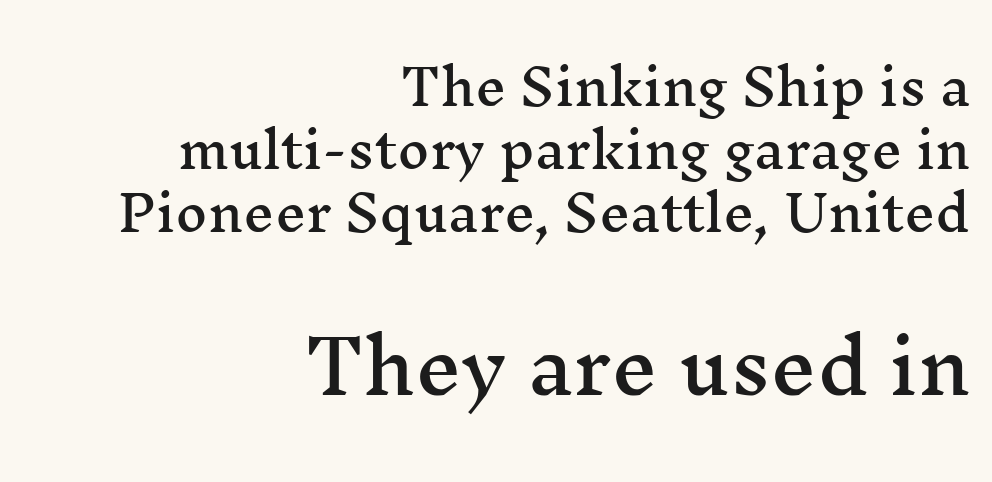
Q: Is the text italic (slanted)? A: No, it is upright.
Q: Is the typeface a serif or a sans-serif typeface? A: Serif.
Q: Is the text underlined? A: No.
Q: How is the paragraph aligned? A: Right-aligned.
Q: Is the spacing between letters normal or unusually wide? A: Normal.
Q: Is the spacing between lines tight, normal or loose? A: Normal.
Q: Which block of text is set in a larger size, the first (top) or the second (bottom)? A: The second (bottom) one.
Q: Width (condensed, normal, or wide)? A: Wide.
Q: Stroke contrast? A: Medium.
Q: x-height? A: Medium.
Q: Monospaced? A: No.
